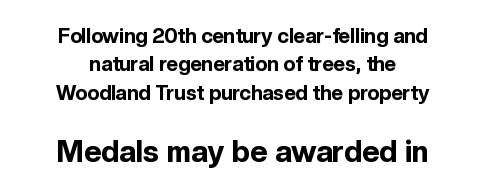
Words float on clear page, feet unadorned. No extra tracking has been applied to these lines. As a designer I'd log this as weight 700, bold. Nothing sits at the stroke ends, so this counts as sans-serif. A typesetter would call this proportional, since set widths differ per character. Designer's note — italics off, roman on.
